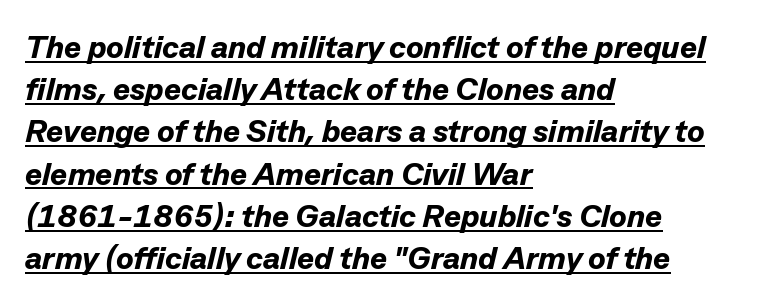
Line beginnings align vertically; line endings do not. Is this a fixed-width face? No — the glyphs have proportional, varying widths. Each glyph is drawn with heavy, bold strokes. Quick note: interline space is typical. There's an unmistakable incline to the writing here. Nobody touched the tracking dial on this one.
